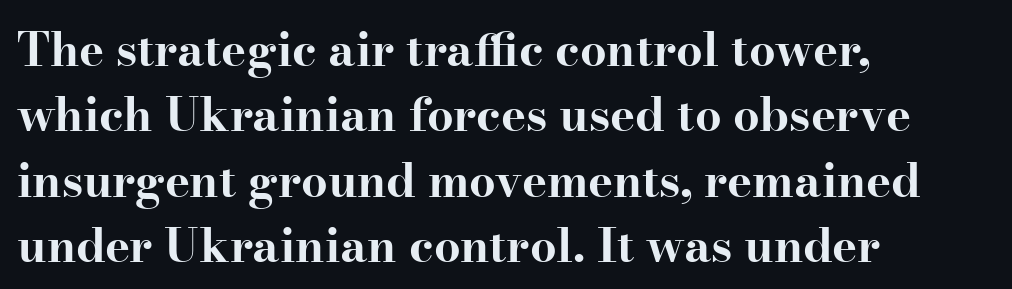
Q: Is the text bold? A: Yes.
Q: Is the text italic (slanted)? A: No, it is upright.
Q: Is the typeface a serif or a sans-serif typeface? A: Serif.
Q: Is the text underlined? A: No.
Q: How is the paragraph aligned? A: Left-aligned.
Q: Is the spacing between letters normal or unusually wide? A: Normal.
Q: Is the spacing between lines tight, normal or loose? A: Normal.
Q: Width (condensed, normal, or wide)? A: Wide.
Q: Stroke contrast? A: High.
Q: x-height? A: Small.
Q: Monospaced? A: No.
